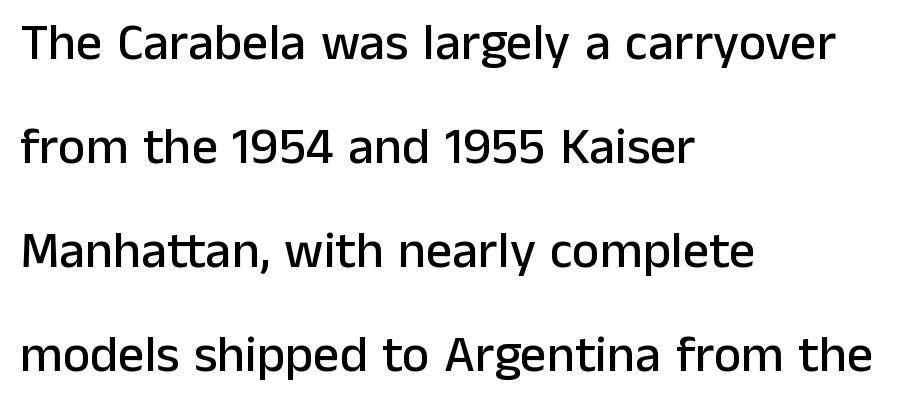
The image shows 52 px sans-serif type, upright; set left-aligned, loose line spacing (2.0x), normal letter spacing, not underlined; low stroke contrast and a medium x-height.
